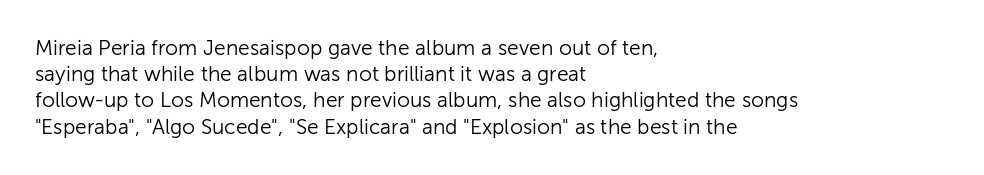
Q: Is the text bold? A: No.
Q: Is the text italic (slanted)? A: No, it is upright.
Q: Is the text underlined? A: No.
Q: How is the paragraph aligned? A: Left-aligned.
Q: Is the spacing between letters normal or unusually wide? A: Normal.
Q: Is the spacing between lines tight, normal or loose? A: Normal.
